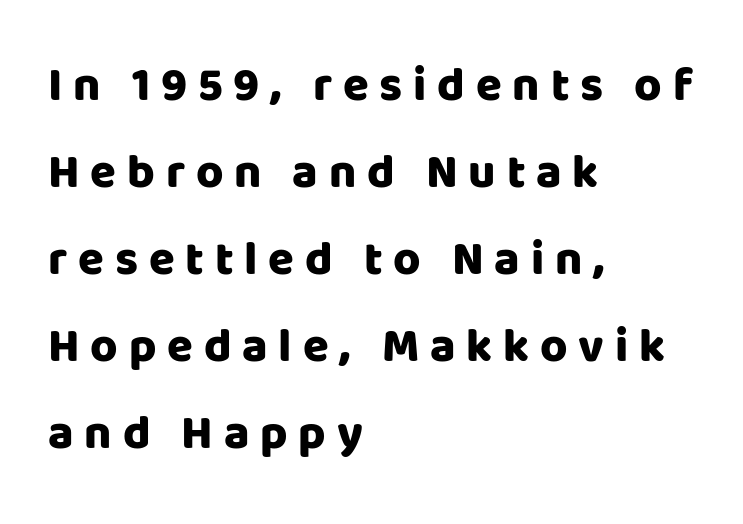
The image shows 47 px heavy sans-serif type, upright; set left-aligned, line spacing 1.85x, unusually wide letter spacing (+0.23 em), not underlined; low stroke contrast and a large x-height.
